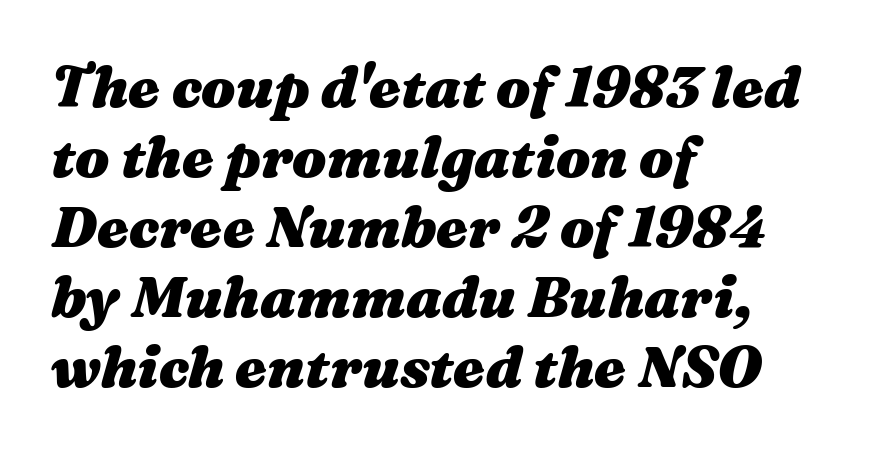
This sample has the flowing, uneven cadence of proportional lettering. Each line starts at the same left margin while the right side varies. The glyphs have the mass of a bold cut. Anything drawn beneath the words? Only blank space.
